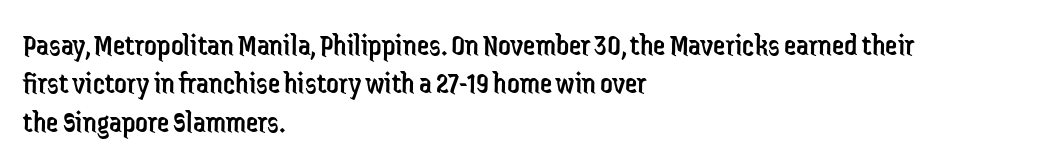
Each row of text sits above clean, open space. The face used here is proportionally spaced, like ordinary book or web type. Italic? Not at all — the glyphs are vertical. A student would call this left alignment; a typographer would say flush left, rag right. No extra tracking has been applied to these lines. Nothing heavy about these letters — not bold at all.
